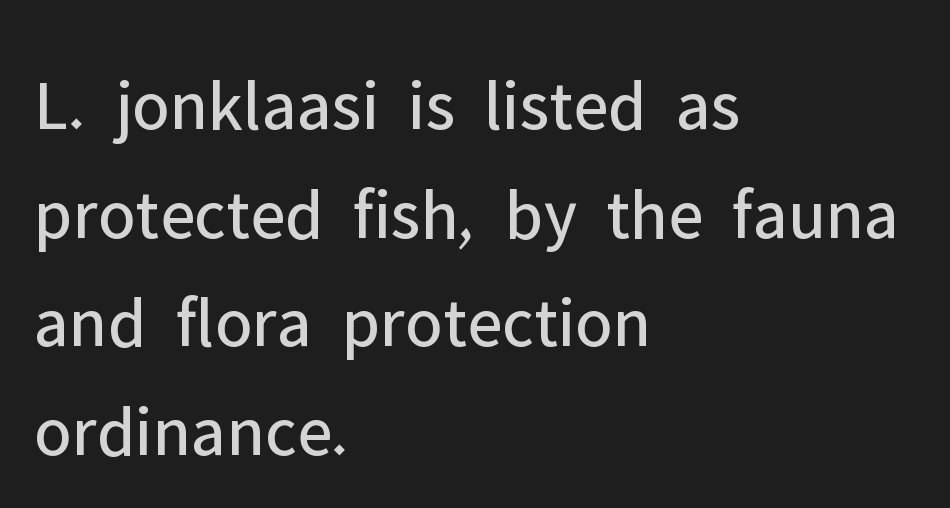
Q: Is the text bold? A: No.
Q: Is the text italic (slanted)? A: No, it is upright.
Q: Is the typeface a serif or a sans-serif typeface? A: Sans-serif.
Q: Is the text underlined? A: No.
Q: How is the paragraph aligned? A: Left-aligned.
Q: Is the spacing between letters normal or unusually wide? A: Normal.
Q: Is the spacing between lines tight, normal or loose? A: Normal.
Q: Width (condensed, normal, or wide)? A: Normal.
Q: Stroke contrast? A: Low.
Q: x-height? A: Medium.
Q: Monospaced? A: No.
